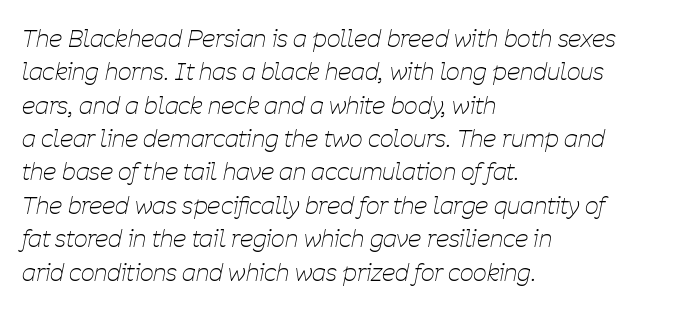
Bare-footed words on every line. What stands out about the letter spacing? Nothing — it is the standard amount. A typesetter would mark this as italic. These lines sit exactly where default settings would place them. Line starts are locked; line ends wander. Weight class: somewhere from thin through regular.
